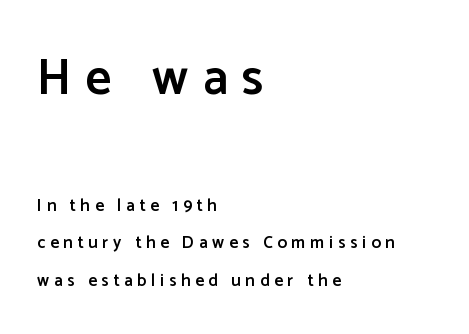
Visually, the top section dominates because its glyphs are scaled up. The passage shown has open, widely tracked lettering throughout. When letters stand straight like this, we call the style roman or upright. The letters advance in unequal steps, a hallmark of proportional type.
